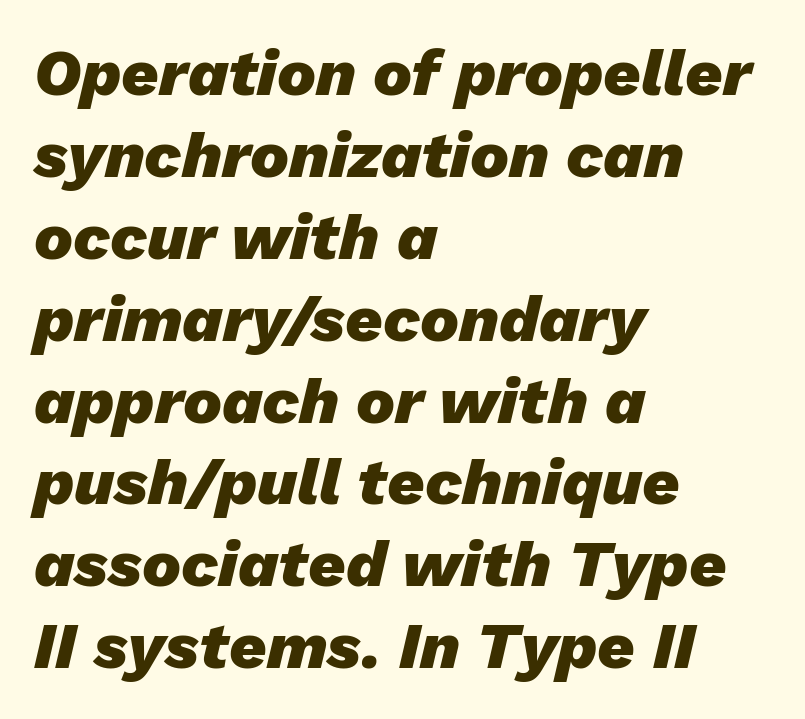
The image shows 65 px heavy type, italic (leaning right); set left-aligned, normal line spacing (1.26x), normal letter spacing, not underlined; low stroke contrast and a medium x-height.
